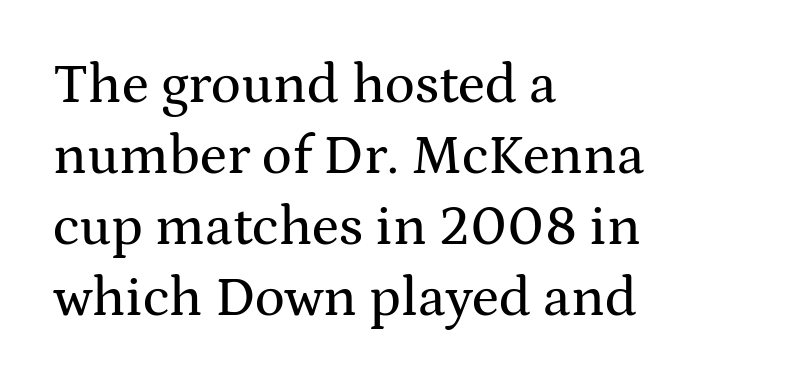
The image shows 56 px wide serif type, upright; set left-aligned, normal line spacing (1.27x), normal letter spacing, not underlined; medium stroke contrast and a medium x-height.
